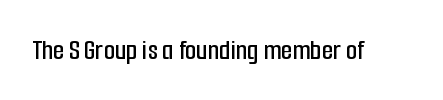
{"serif": "no", "italic": "no", "width": "condensed", "stroke_contrast": "low", "x_height": "medium", "monospaced": "no", "underline": "no", "letter_spacing": "normal", "letter_spacing_em": 0.0, "glyph_px": 29}
